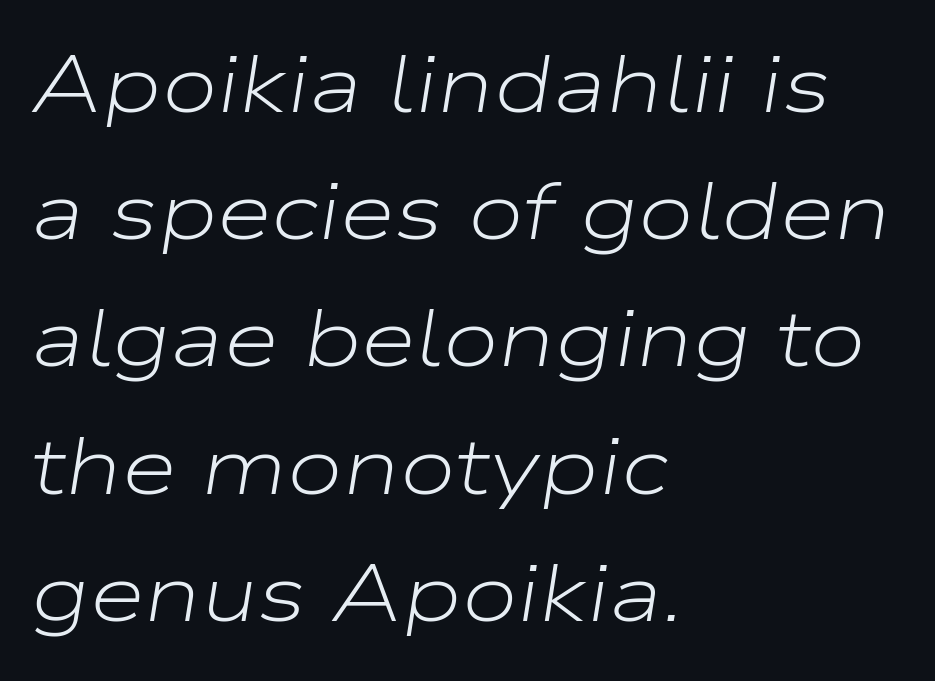
Q: Is the text bold? A: No.
Q: Is the text italic (slanted)? A: Yes, it leans right by about 9 degrees.
Q: Is the text underlined? A: No.
Q: How is the paragraph aligned? A: Left-aligned.
Q: Is the spacing between letters normal or unusually wide? A: Normal.
Q: Is the spacing between lines tight, normal or loose? A: Normal.
Q: Width (condensed, normal, or wide)? A: Wide.
Q: Stroke contrast? A: Low.
Q: x-height? A: Medium.
Q: Monospaced? A: No.
